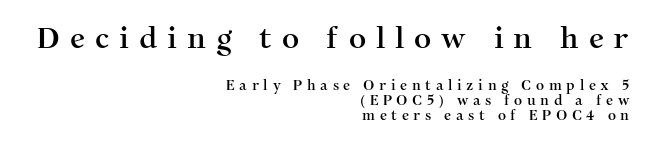
The image shows 30 px serif type, upright; set right-aligned, tight line spacing (1.07x), unusually wide letter spacing (+0.33 em), not underlined; the first (top) block is 2.14x larger; medium stroke contrast and a medium x-height.
